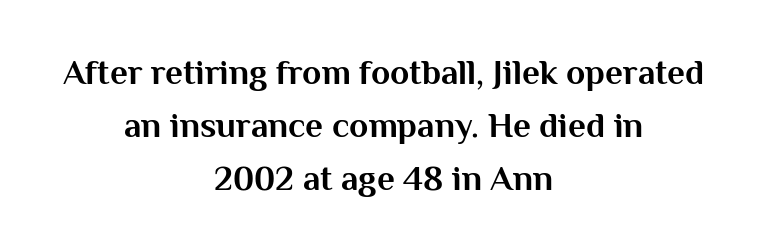
{"serif": "no", "italic": "no", "bold": "yes", "weight": "bold", "width": "normal", "stroke_contrast": "medium", "x_height": "medium", "monospaced": "no", "underline": "no", "align": "center", "line_spacing": "normal", "line_spacing_ratio": 1.52, "letter_spacing": "normal", "letter_spacing_em": 0.0, "glyph_px": 35}
